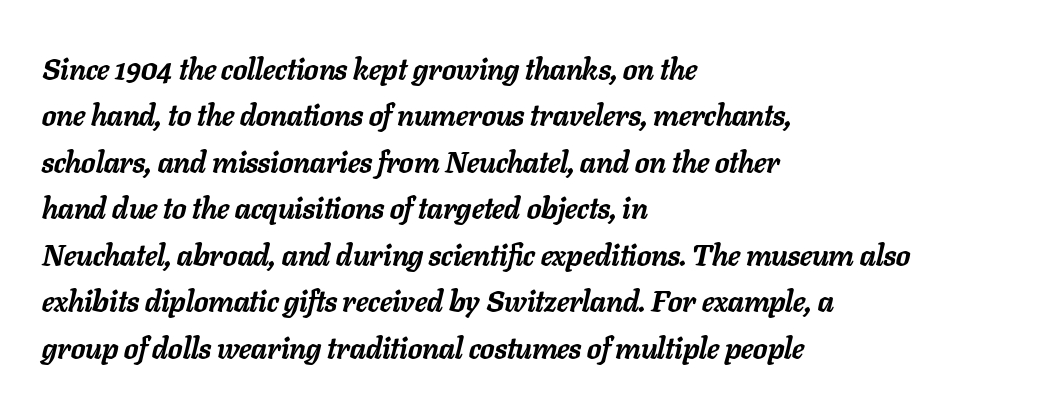
{"italic": "yes", "lean": "right", "slant_degrees": 11, "bold": "yes", "weight": "semibold", "width": "normal", "stroke_contrast": "low", "x_height": "medium", "monospaced": "no", "underline": "no", "align": "left", "line_spacing": "normal", "line_spacing_ratio": 1.55, "letter_spacing": "normal", "letter_spacing_em": 0.0, "glyph_px": 30}
